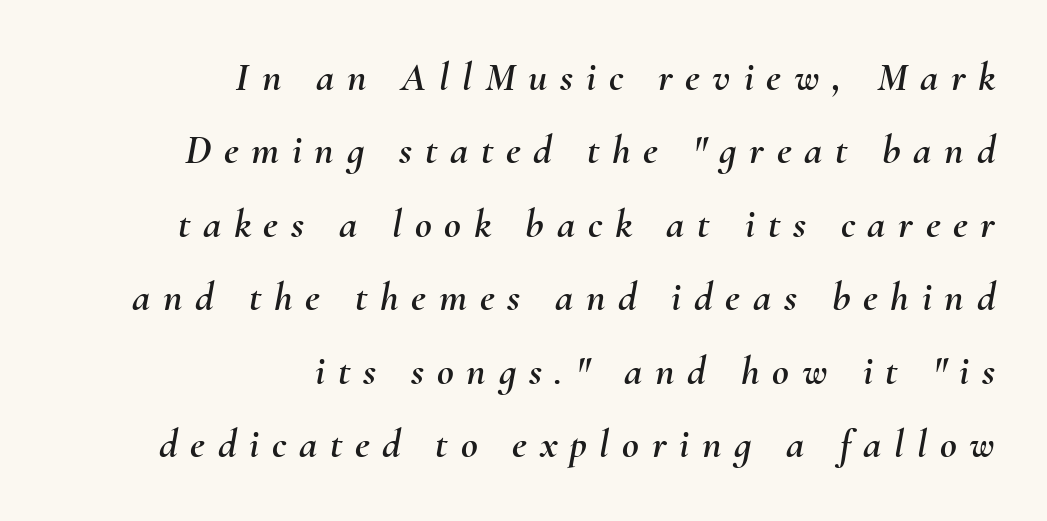
{"italic": "yes", "lean": "right", "slant_degrees": 10, "width": "normal", "stroke_contrast": "medium", "x_height": "small", "monospaced": "no", "underline": "no", "align": "right", "line_spacing_ratio": 1.79, "letter_spacing": "wide", "letter_spacing_em": 0.31, "glyph_px": 41}
